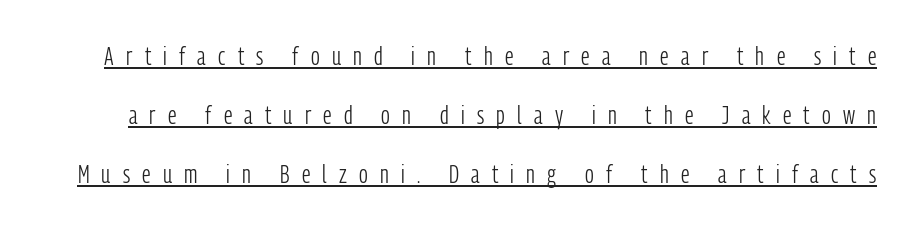
Q: Is the text bold? A: No.
Q: Is the text italic (slanted)? A: No, it is upright.
Q: Is the text underlined? A: Yes.
Q: Is the spacing between letters normal or unusually wide? A: Unusually wide.
Q: Is the spacing between lines tight, normal or loose? A: Loose.
